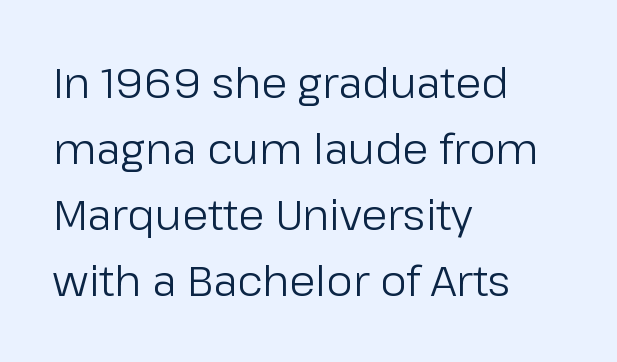
In terms of leading, this rendering sits right in the middle. Which margin do the lines hug? The left one — the right edge is uneven. Inter-character spacing is left at the font's built-in metrics. Vertical strokes here are truly vertical. The zone under the glyphs is completely vacant. Vertical stems look standard width or narrower in stroke.
